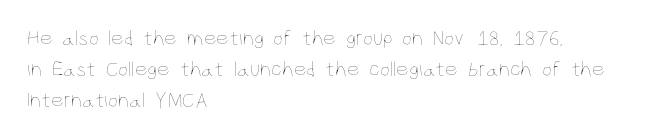
{"italic": "no", "bold": "no", "underline": "no", "align": "left", "line_spacing": "normal", "line_spacing_ratio": 1.42, "letter_spacing": "normal", "letter_spacing_em": 0.0, "glyph_px": 22}
